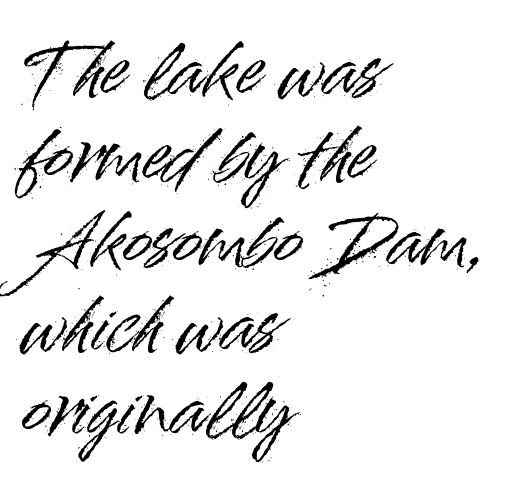
The image shows 69 px sans-serif type; set left-aligned, line spacing 1.23x, normal letter spacing, not underlined; high stroke contrast and a small x-height.
